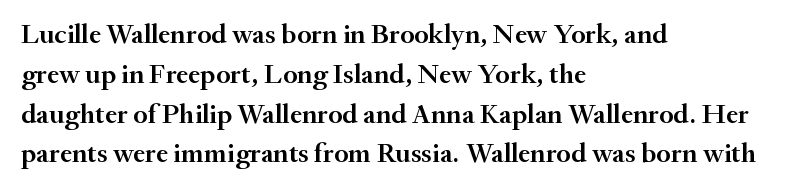
The image shows 28 px semibold serif type, upright; set left-aligned, normal line spacing (1.42x), normal letter spacing, not underlined; medium stroke contrast and a small x-height.
